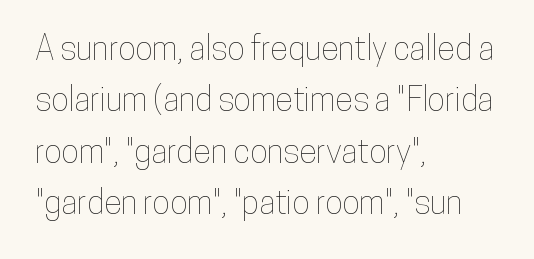
Q: Is the text italic (slanted)? A: No, it is upright.
Q: Is the text underlined? A: No.
Q: How is the paragraph aligned? A: Left-aligned.
Q: Is the spacing between letters normal or unusually wide? A: Normal.
Q: Is the spacing between lines tight, normal or loose? A: Normal.
Q: Width (condensed, normal, or wide)? A: Condensed.
Q: Stroke contrast? A: Low.
Q: x-height? A: Medium.
Q: Monospaced? A: No.
